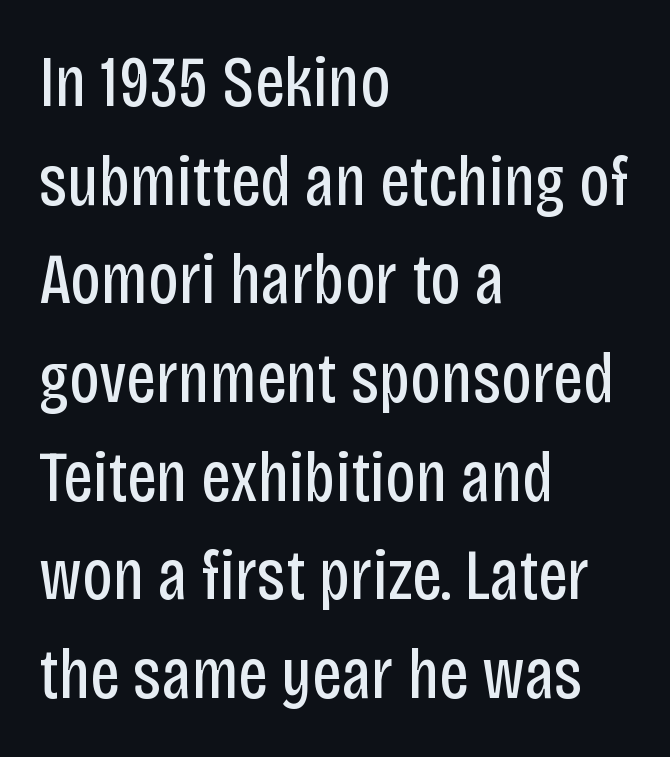
The image shows 72 px regular-weight, condensed sans-serif type, upright; set left-aligned, normal line spacing (1.37x), normal letter spacing, not underlined; low stroke contrast and a large x-height.
